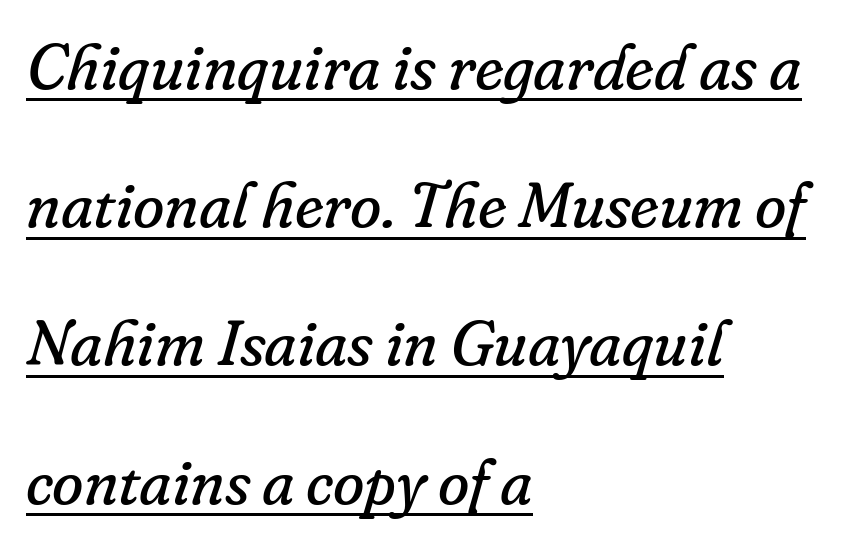
Q: Is the text bold? A: No.
Q: Is the text italic (slanted)? A: Yes, it leans right by about 16 degrees.
Q: Is the typeface a serif or a sans-serif typeface? A: Serif.
Q: Is the text underlined? A: Yes.
Q: How is the paragraph aligned? A: Left-aligned.
Q: Is the spacing between letters normal or unusually wide? A: Normal.
Q: Is the spacing between lines tight, normal or loose? A: Loose.
Q: Width (condensed, normal, or wide)? A: Normal.
Q: Stroke contrast? A: Low.
Q: x-height? A: Small.
Q: Monospaced? A: No.
